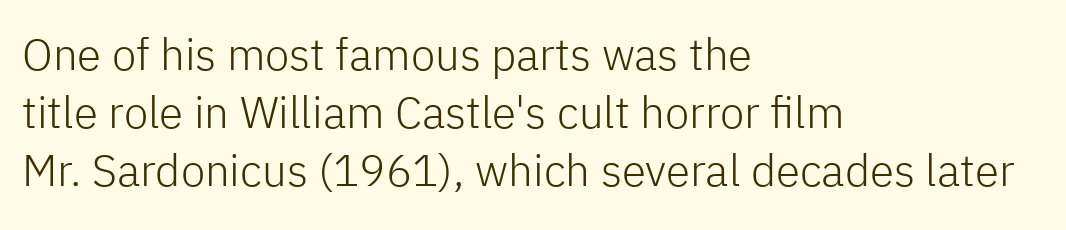
The image shows 44 px light sans-serif type, upright; set left-aligned, normal line spacing (1.32x), normal letter spacing, not underlined; low stroke contrast and a medium x-height.
